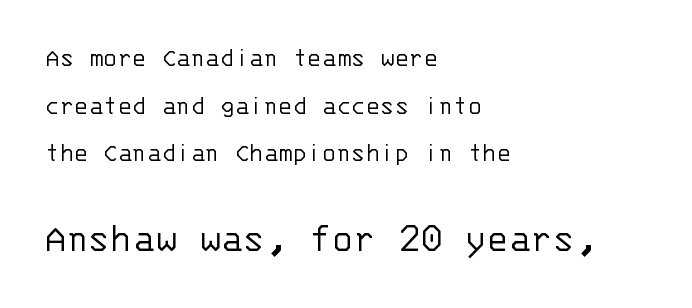
{"serif": "no", "italic": "no", "bold": "no", "weight": "light", "width": "normal", "stroke_contrast": "low", "x_height": "large", "monospaced": "yes", "underline": "no", "align": "left", "line_spacing_ratio": 1.76, "letter_spacing": "normal", "letter_spacing_em": 0.0, "larger_block": "second", "size_ratio": 1.52, "glyph_px": 41}
